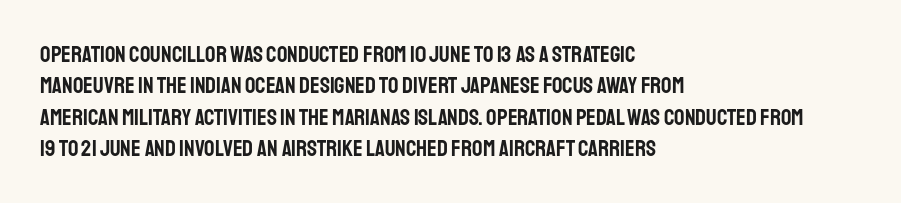
{"italic": "no", "underline": "no", "align": "left", "line_spacing": "normal", "line_spacing_ratio": 1.36, "letter_spacing": "normal", "letter_spacing_em": 0.0, "glyph_px": 23}
